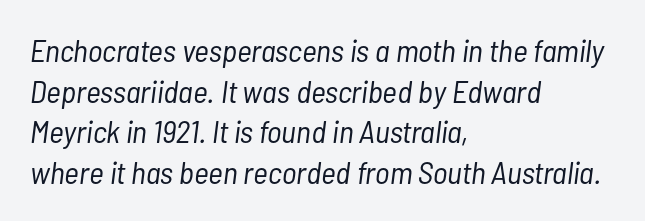
The image shows 32 px light, condensed type, italic (leaning right); set left-aligned, normal line spacing (1.27x), normal letter spacing, not underlined; low stroke contrast and a medium x-height.
